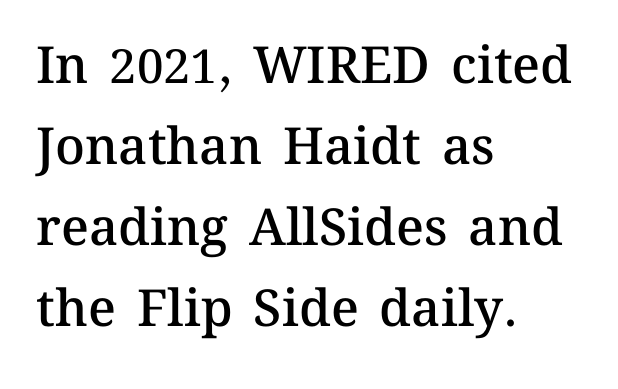
{"italic": "no", "bold": "semi", "weight": "semibold", "width": "normal", "stroke_contrast": "medium", "x_height": "medium", "monospaced": "no", "underline": "no", "align": "left", "line_spacing": "normal", "line_spacing_ratio": 1.59, "letter_spacing": "normal", "letter_spacing_em": 0.0, "glyph_px": 51}
